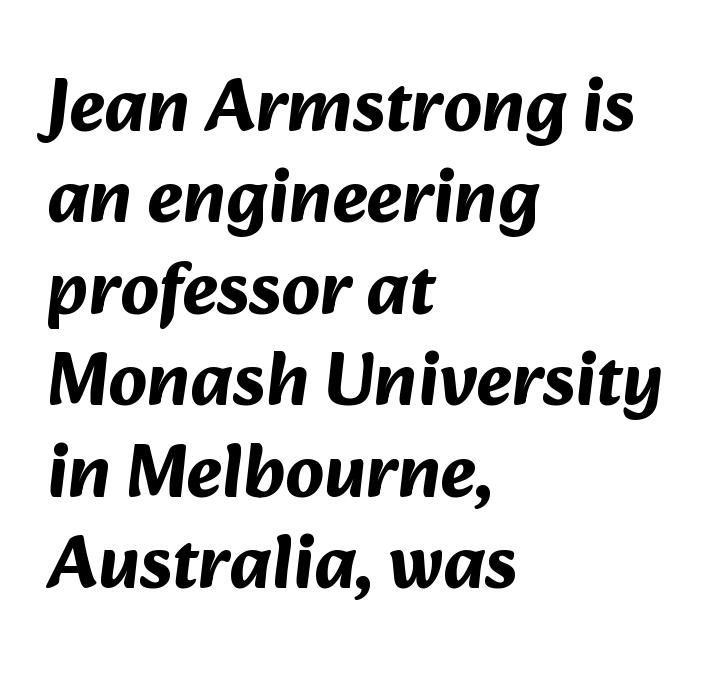
The image shows 75 px bold sans-serif type; set left-aligned, line spacing 1.22x, normal letter spacing, not underlined; medium stroke contrast and a medium x-height.
